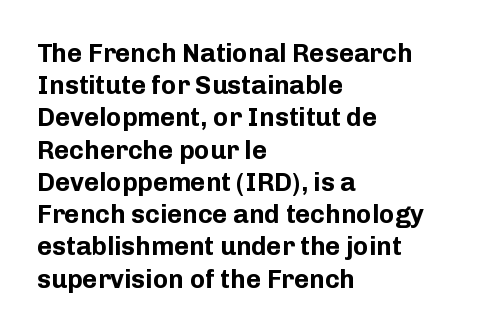
{"italic": "no", "bold": "yes", "underline": "no", "align": "left", "line_spacing_ratio": 1.24, "letter_spacing": "normal", "letter_spacing_em": 0.0, "glyph_px": 26}
